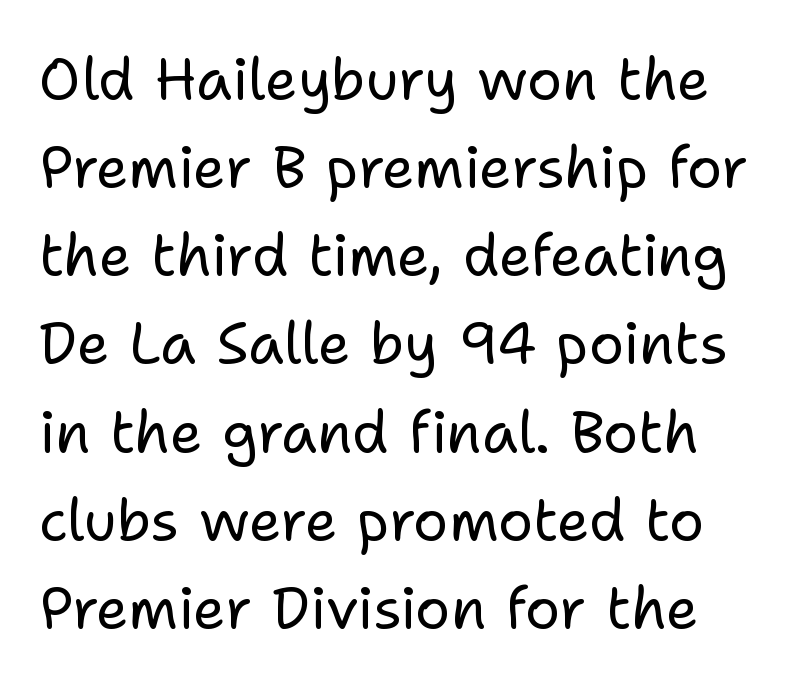
Q: Is the text bold? A: No.
Q: Is the text italic (slanted)? A: No, it is upright.
Q: Is the typeface a serif or a sans-serif typeface? A: Sans-serif.
Q: Is the text underlined? A: No.
Q: Is the spacing between letters normal or unusually wide? A: Normal.
Q: Is the spacing between lines tight, normal or loose? A: Normal.
Q: Width (condensed, normal, or wide)? A: Normal.
Q: Stroke contrast? A: Low.
Q: x-height? A: Medium.
Q: Monospaced? A: No.
